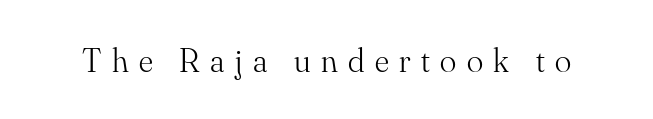
Is this a fixed-width face? No — the glyphs have proportional, varying widths. Quick note: not italic, upright. Does the type have serifs? Yes, each stem ends in a small foot. Lines of text with bare space underneath. Here the glyphs are tracked loosely, breaking word shapes into spaced letters. No chunkiness to these letters — they're not bold.
